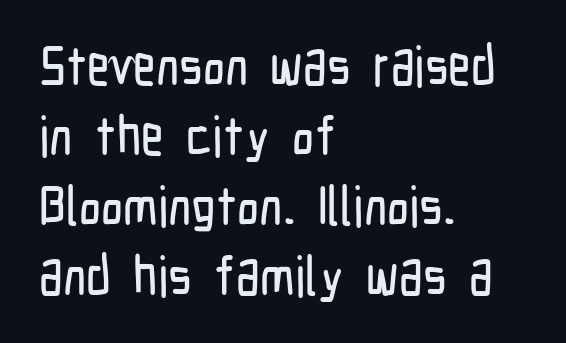
The image shows 55 px condensed sans-serif type, upright; set left-aligned, normal line spacing (1.27x), normal letter spacing, not underlined; low stroke contrast and a medium x-height.
